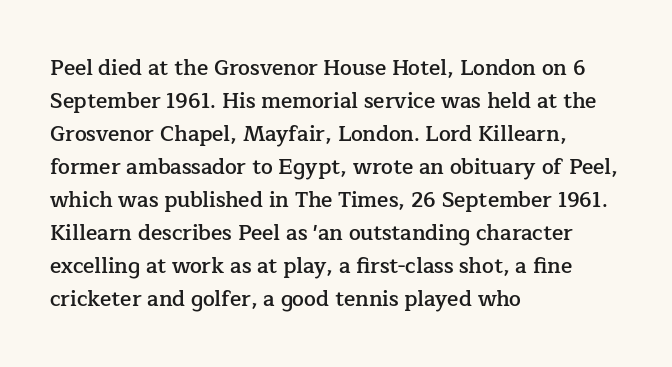
You could call the tracking neutral — neither tight nor loose. Which margin do the lines hug? The left one — the right edge is uneven. Regarding leading, the lines here are spaced in the standard way. Does the weight exceed regular? Yes, but only to semibold. The glyphs are unaccompanied by any horizontal stroke below them.
